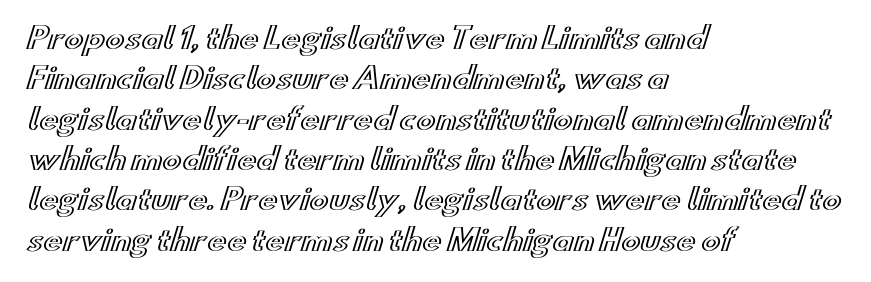
{"width": "wide", "x_height": "small", "monospaced": "no", "underline": "no", "align": "left", "line_spacing": "normal", "line_spacing_ratio": 1.39, "letter_spacing": "normal", "letter_spacing_em": 0.0, "glyph_px": 29}
